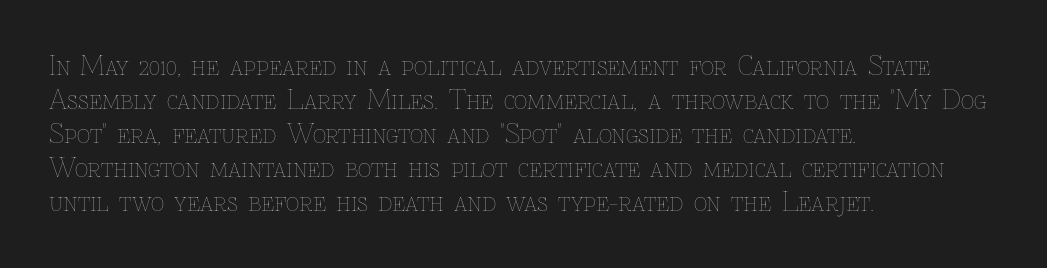
{"italic": "no", "bold": "no", "underline": "no", "align": "left", "line_spacing": "normal", "line_spacing_ratio": 1.31, "letter_spacing": "normal", "letter_spacing_em": 0.0, "glyph_px": 26}
